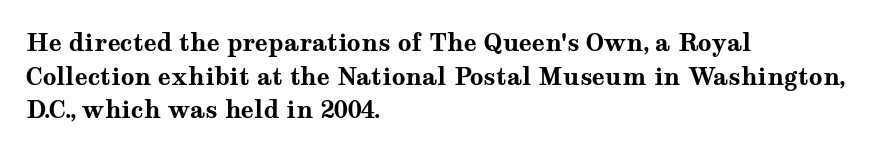
Any mark beneath the type? The region is blank. Regular leading. The face used here is rendered with its standard letterfit. These words are printed bold, with thick strokes throughout. Italic? Not at all — the glyphs are vertical. Left-aligned paragraph, ragged on the right.
